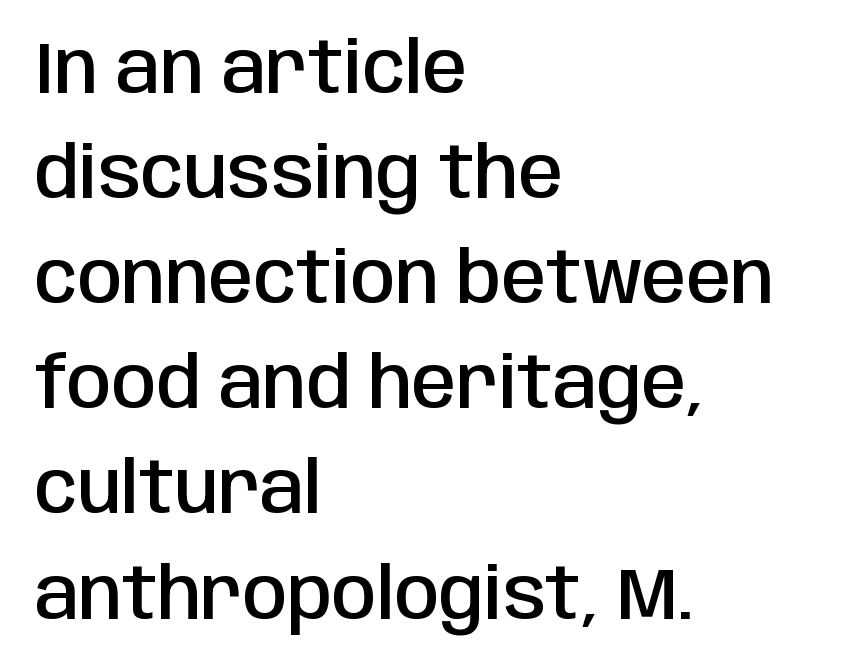
{"serif": "no", "italic": "no", "bold": "semi", "weight": "semibold", "width": "condensed", "stroke_contrast": "low", "x_height": "large", "monospaced": "no", "underline": "no", "align": "left", "line_spacing": "normal", "line_spacing_ratio": 1.46, "letter_spacing": "normal", "letter_spacing_em": 0.0, "glyph_px": 72}
